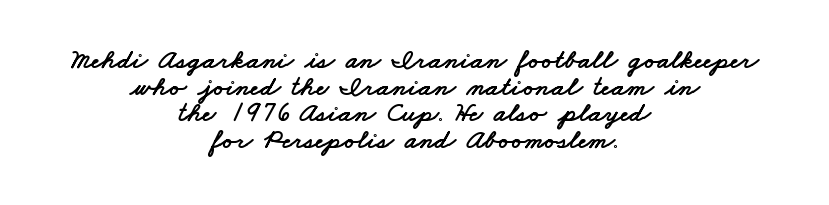
Q: Is the typeface a serif or a sans-serif typeface? A: Sans-serif.
Q: Is the text underlined? A: No.
Q: How is the paragraph aligned? A: Centered.
Q: Is the spacing between letters normal or unusually wide? A: Normal.
Q: Is the spacing between lines tight, normal or loose? A: Tight.
Q: Width (condensed, normal, or wide)? A: Wide.
Q: Stroke contrast? A: Low.
Q: x-height? A: Small.
Q: Monospaced? A: No.
